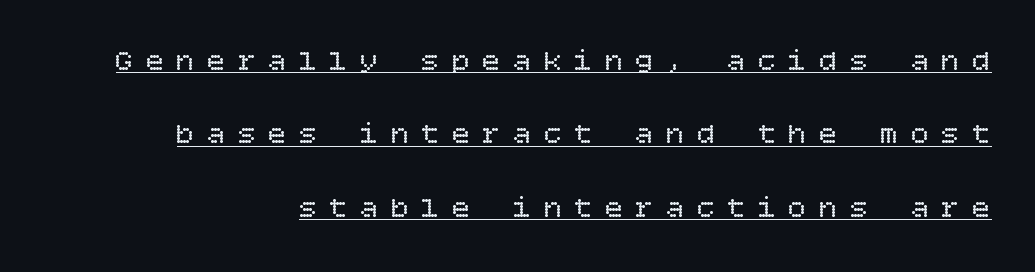
Q: Is the text bold? A: No.
Q: Is the text italic (slanted)? A: No, it is upright.
Q: Is the text underlined? A: Yes.
Q: How is the paragraph aligned? A: Right-aligned.
Q: Is the spacing between letters normal or unusually wide? A: Unusually wide.
Q: Is the spacing between lines tight, normal or loose? A: Loose.
Q: Width (condensed, normal, or wide)? A: Normal.
Q: Stroke contrast? A: Low.
Q: x-height? A: Large.
